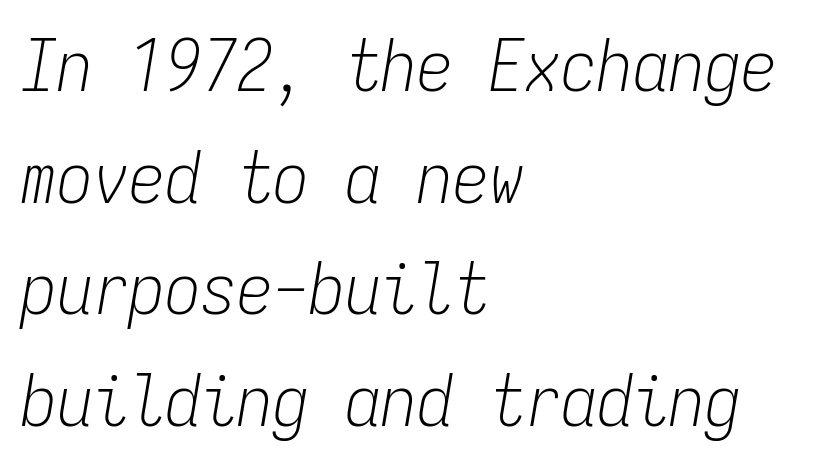
The image shows 72 px light, condensed type, italic (leaning right), monospaced; set left-aligned, normal line spacing (1.55x), normal letter spacing, not underlined; low stroke contrast and a medium x-height.
